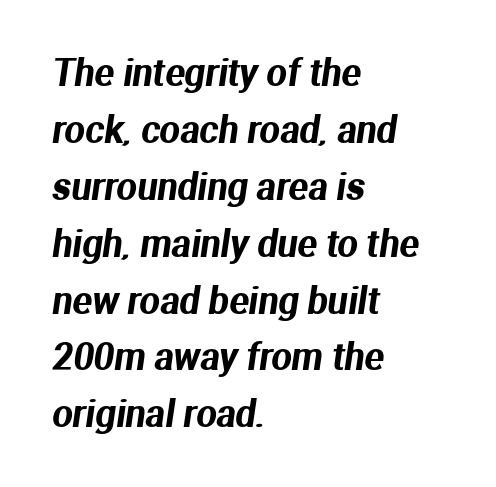
{"serif": "no", "width": "normal", "stroke_contrast": "medium", "x_height": "medium", "monospaced": "no", "underline": "no", "align": "left", "line_spacing": "normal", "line_spacing_ratio": 1.58, "letter_spacing": "normal", "letter_spacing_em": 0.0, "glyph_px": 36}
